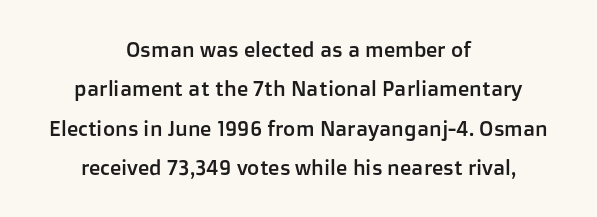
Q: Is the text italic (slanted)? A: No, it is upright.
Q: Is the text underlined? A: No.
Q: How is the paragraph aligned? A: Centered.
Q: Is the spacing between letters normal or unusually wide? A: Normal.
